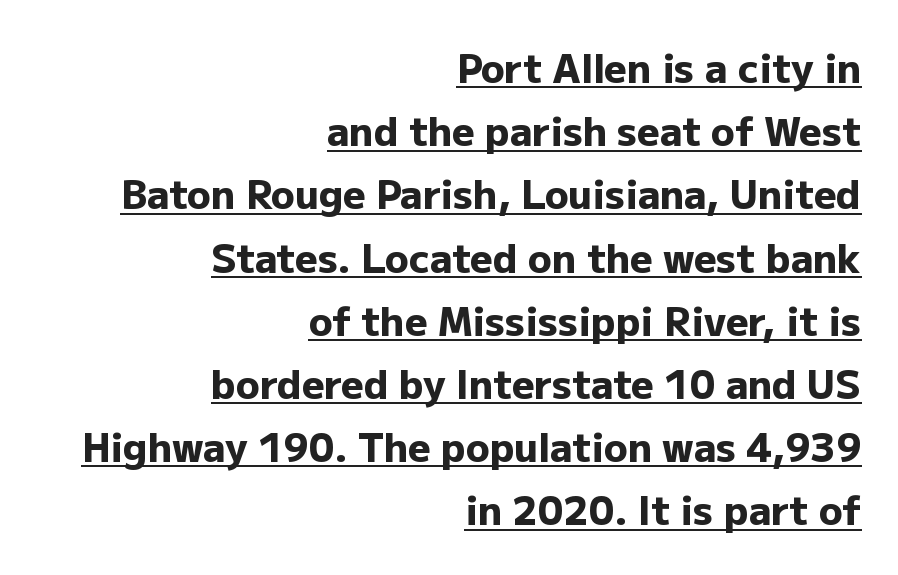
{"serif": "no", "italic": "no", "bold": "yes", "weight": "heavy", "width": "normal", "stroke_contrast": "low", "x_height": "medium", "monospaced": "no", "underline": "yes", "align": "right", "line_spacing": "normal", "line_spacing_ratio": 1.62, "letter_spacing": "normal", "letter_spacing_em": 0.0, "glyph_px": 39}
